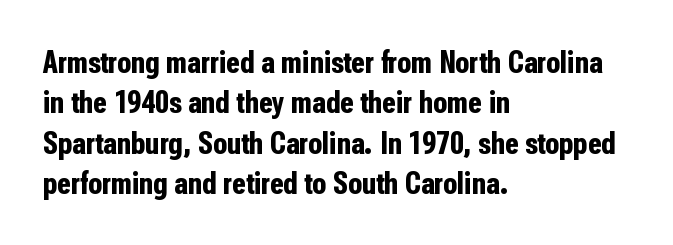
The rendering keeps characters at their native spacing. These words are printed bold, with thick strokes throughout. What's the leading like? Ordinary, nothing unusual. Beneath every word, the page is bare. Is this a fixed-width face? No — the glyphs have proportional, varying widths. Posture: straight, roman, zero tilt.
